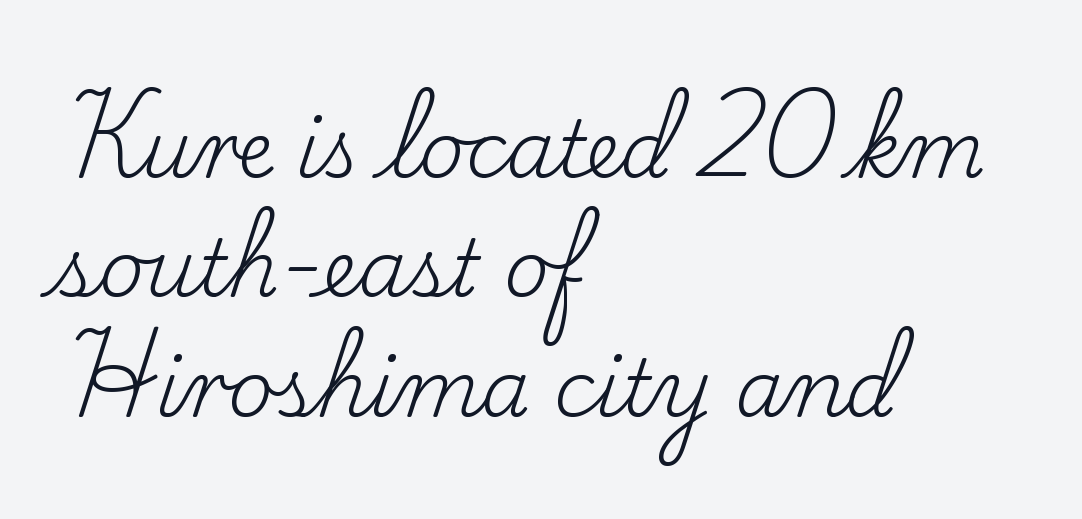
These lines are rendered in a variable-pitch font. The letterforms sit shoulder to shoulder at normal distance. These lines are composed in type with serifs. Just letters on the line, the space beneath them empty.
